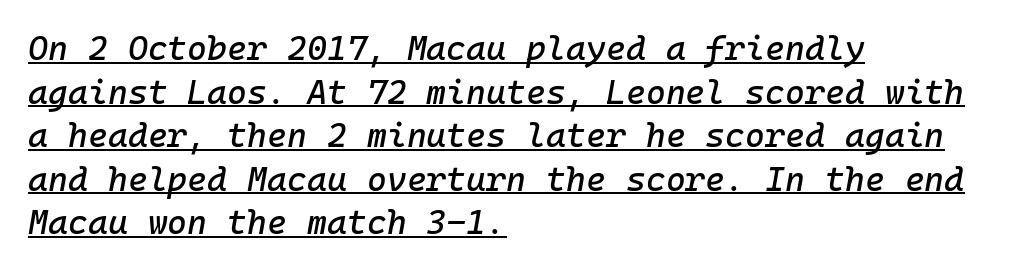
{"italic": "yes", "lean": "right", "slant_degrees": 10, "width": "normal", "stroke_contrast": "low", "x_height": "medium", "underline": "yes", "align": "left", "line_spacing": "normal", "line_spacing_ratio": 1.28, "letter_spacing": "normal", "letter_spacing_em": 0.0, "glyph_px": 34}
